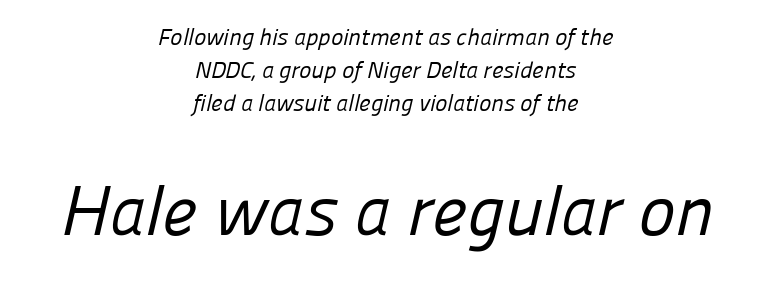
The image shows 70 px regular-weight sans-serif type; set centered, normal line spacing (1.44x), normal letter spacing, not underlined; the second (bottom) block is 3.04x larger; low stroke contrast and a medium x-height.
